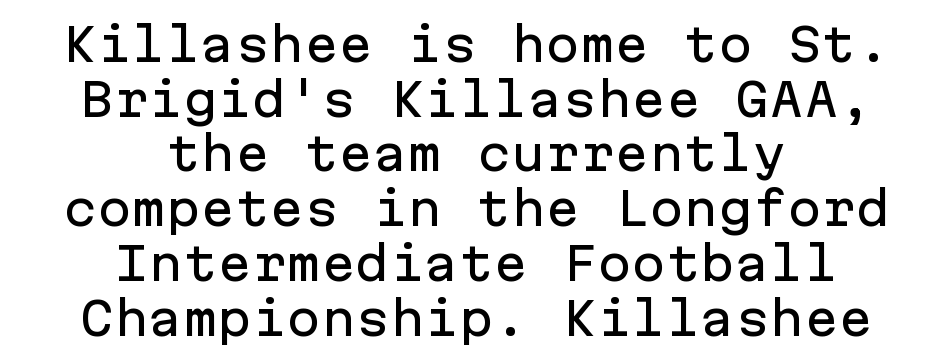
The image shows 46 px sans-serif type, upright, monospaced; set centered, line spacing 1.19x, normal letter spacing, not underlined; low stroke contrast and a medium x-height.
